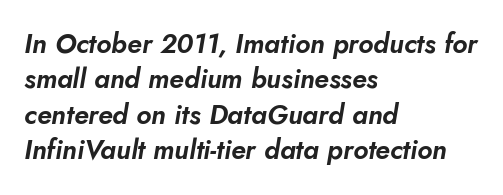
{"italic": "yes", "lean": "right", "slant_degrees": 10, "underline": "no", "align": "left", "line_spacing": "normal", "line_spacing_ratio": 1.31, "letter_spacing": "normal", "letter_spacing_em": 0.0, "glyph_px": 27}
